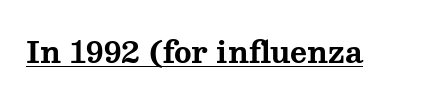
The image shows 29 px bold, wide serif type, upright; set normal letter spacing, underlined; medium stroke contrast and a medium x-height.
